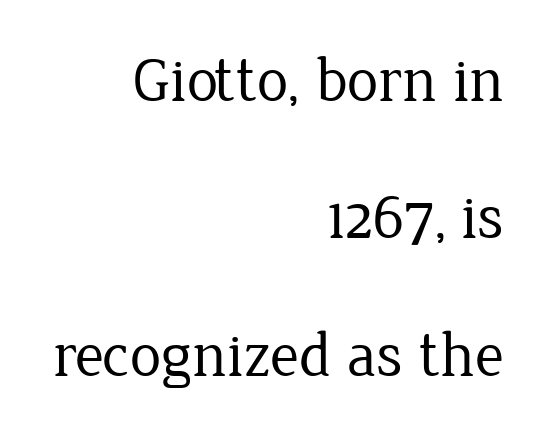
The image shows 63 px regular-weight serif type, upright; set right-aligned, loose line spacing (2.18x), normal letter spacing, not underlined; low stroke contrast and a medium x-height.
